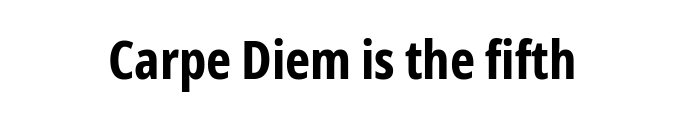
Q: Is the text bold? A: Yes.
Q: Is the text italic (slanted)? A: No, it is upright.
Q: Is the typeface a serif or a sans-serif typeface? A: Sans-serif.
Q: Is the text underlined? A: No.
Q: How is the paragraph aligned? A: Centered.
Q: Is the spacing between letters normal or unusually wide? A: Normal.
Q: Width (condensed, normal, or wide)? A: Condensed.
Q: Stroke contrast? A: Low.
Q: x-height? A: Medium.
Q: Monospaced? A: No.
